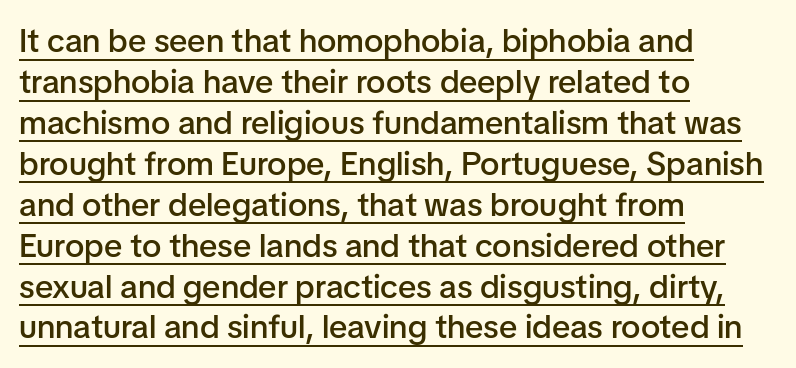
Quick note: not italic, upright. These words are printed semibold, heavier than regular yet not bold. The letters advance in unequal steps, a hallmark of proportional type. The setting favours the left margin, as ordinary paragraphs usually do. Nope, no serifs anywhere on these letters. Compared with typical body copy, the letter spacing here is the same.
